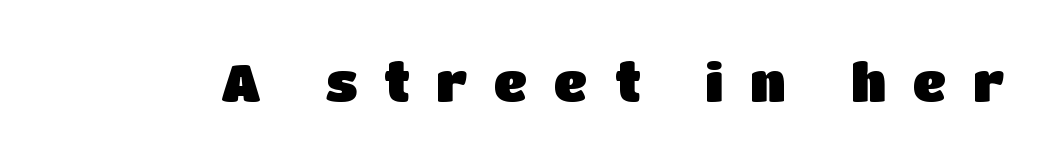
The image shows 53 px sans-serif type, upright; set unusually wide letter spacing (+0.5 em), not underlined; low stroke contrast and a large x-height.
